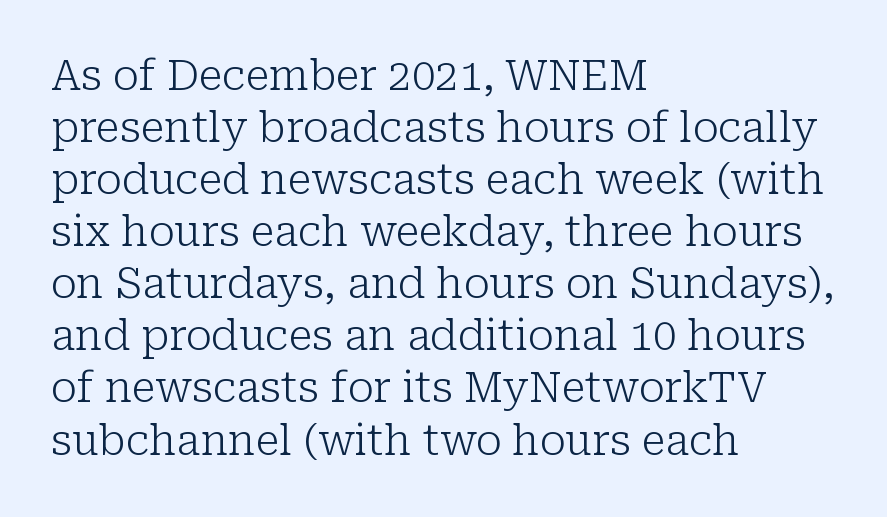
Q: Is the text bold? A: No.
Q: Is the text italic (slanted)? A: No, it is upright.
Q: Is the typeface a serif or a sans-serif typeface? A: Serif.
Q: Is the text underlined? A: No.
Q: How is the paragraph aligned? A: Left-aligned.
Q: Is the spacing between letters normal or unusually wide? A: Normal.
Q: Width (condensed, normal, or wide)? A: Normal.
Q: Stroke contrast? A: Low.
Q: x-height? A: Medium.
Q: Monospaced? A: No.
